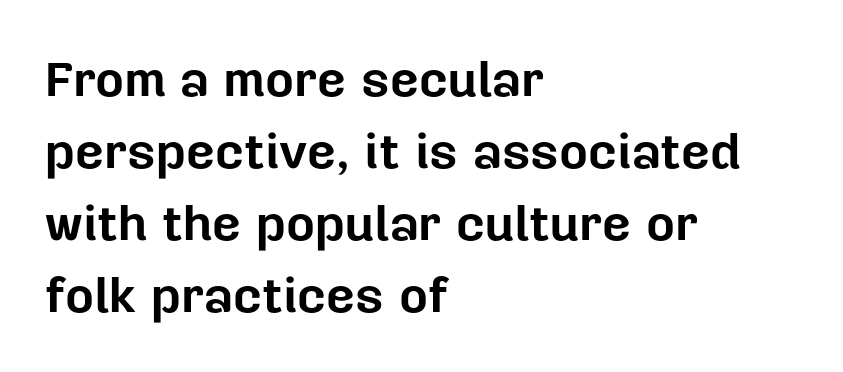
Q: Is the text bold? A: Yes.
Q: Is the text italic (slanted)? A: No, it is upright.
Q: Is the typeface a serif or a sans-serif typeface? A: Sans-serif.
Q: Is the text underlined? A: No.
Q: How is the paragraph aligned? A: Left-aligned.
Q: Is the spacing between letters normal or unusually wide? A: Normal.
Q: Is the spacing between lines tight, normal or loose? A: Normal.
Q: Width (condensed, normal, or wide)? A: Normal.
Q: Stroke contrast? A: Low.
Q: x-height? A: Medium.
Q: Monospaced? A: No.
